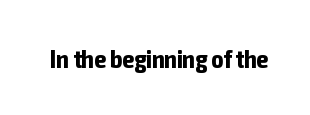
Underlining? Definitely not there. Strong, thick strokes mark this as bold type. This sample uses an upright cut, with every glyph sitting square on the baseline. A typesetter would call this zero additional tracking.
